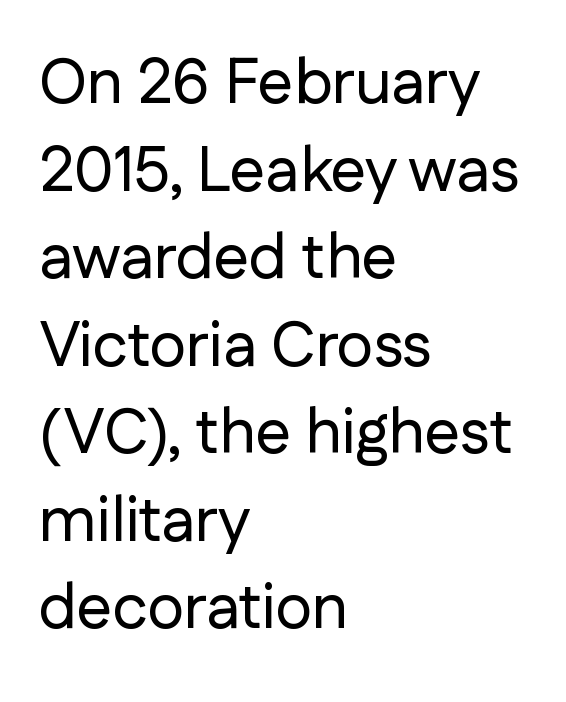
This rendering employs a face without finishing strokes, i.e., a sans-serif. How are the letters spaced? Ordinarily, with no added tracking. The vertical gap from one line to the next is medium. The space directly below the letters is spotless. The passage shown is typed in a proportional face where columns would drift.
